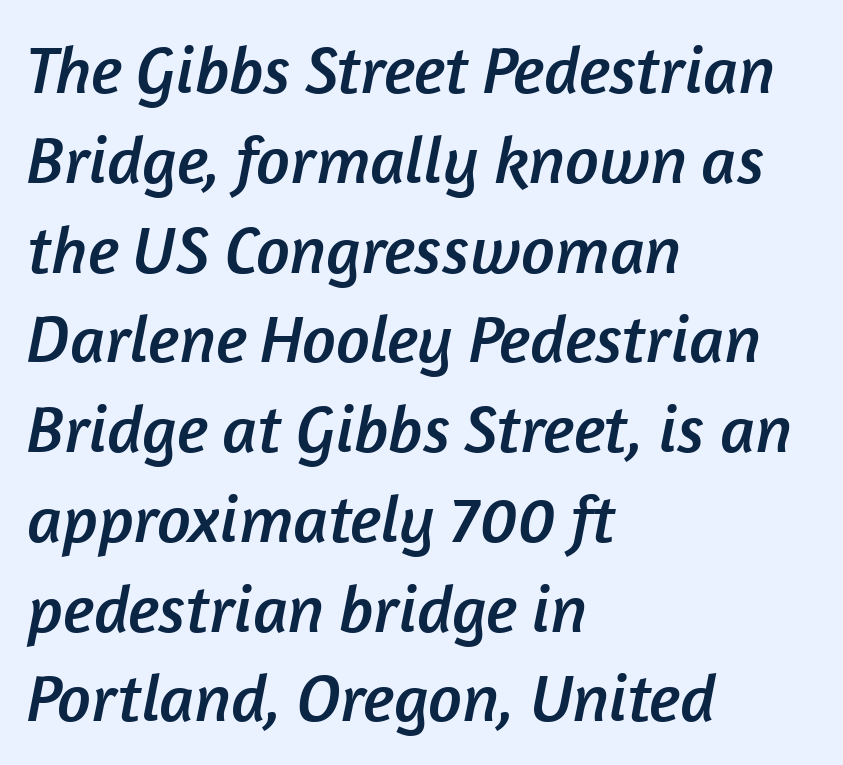
Nobody drew a line under any word here. The lines in this sample share a left origin and differ only in where they stop. Note the varied advance widths — an 'i' is clearly narrower than an 'm'. The designer left line spacing at the default. The face used here is rendered with its standard letterfit.
